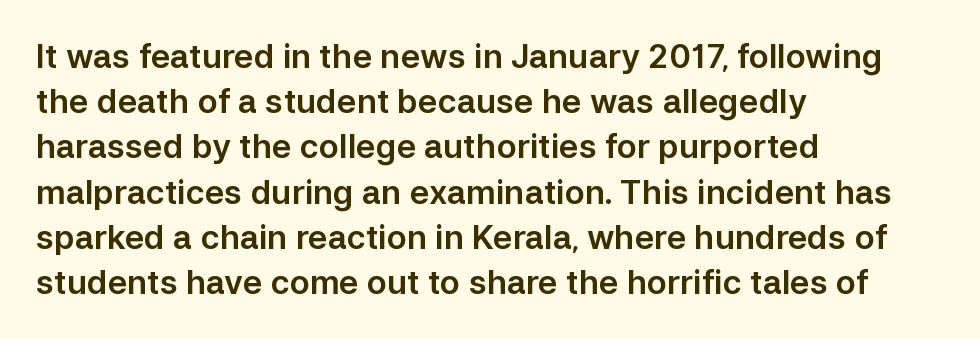
Character widths vary here, with narrow letters taking less room than wide ones. A clean baseline with only descenders dipping below it. Horizontal alignment here is leftward, the default for most running prose. How would I describe the line gaps? Plain and ordinary.
